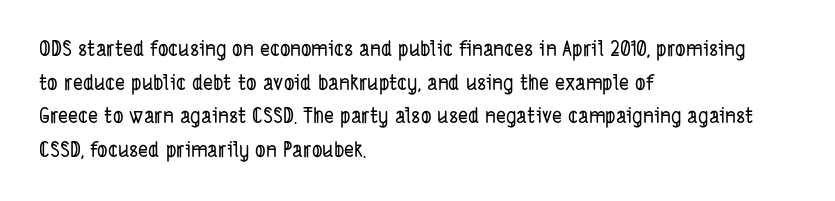
{"underline": "no", "align": "left", "line_spacing": "normal", "line_spacing_ratio": 1.6, "letter_spacing": "normal", "letter_spacing_em": 0.0, "glyph_px": 21}
